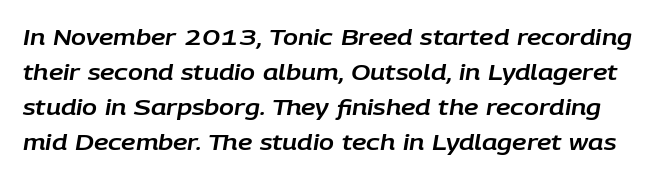
Q: Is the text italic (slanted)? A: Yes, it leans right by about 9 degrees.
Q: Is the text underlined? A: No.
Q: Is the spacing between letters normal or unusually wide? A: Normal.
Q: Is the spacing between lines tight, normal or loose? A: Normal.
